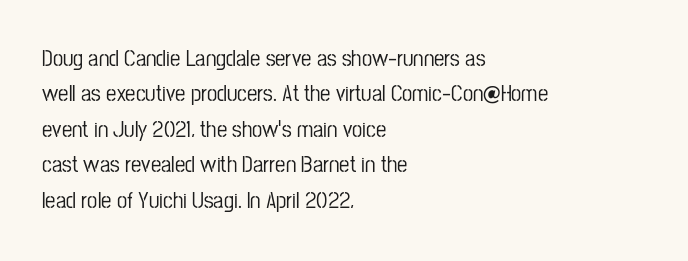
The image shows 23 px text type, upright; set left-aligned, normal line spacing (1.54x), normal letter spacing, not underlined.
